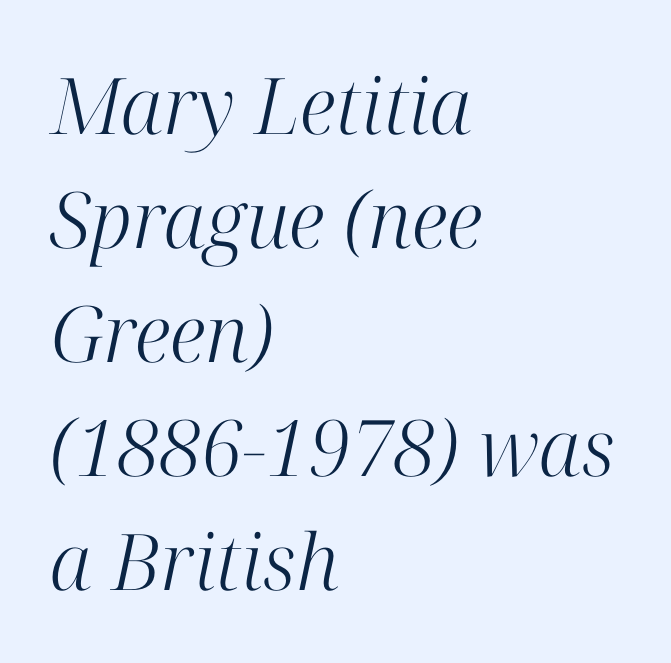
A typesetter would call this proportional, since set widths differ per character. The strip under each line holds only bare page. Stroke mass is kept to a normal reading level or below. Characters follow at the spacing the type designer built in.
